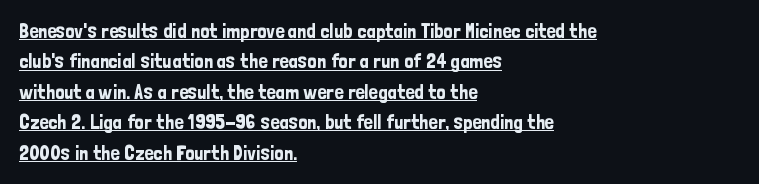
Q: Is the text italic (slanted)? A: No, it is upright.
Q: Is the text underlined? A: Yes.
Q: How is the paragraph aligned? A: Left-aligned.
Q: Is the spacing between letters normal or unusually wide? A: Normal.
Q: Is the spacing between lines tight, normal or loose? A: Normal.
